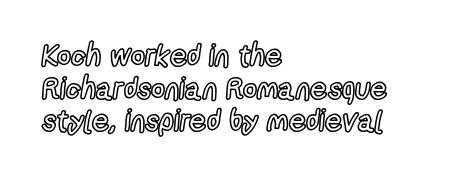
Q: Is the text italic (slanted)? A: Yes.
Q: Is the text underlined? A: No.
Q: How is the paragraph aligned? A: Left-aligned.
Q: Is the spacing between letters normal or unusually wide? A: Normal.
Q: Is the spacing between lines tight, normal or loose? A: Tight.
Q: Width (condensed, normal, or wide)? A: Condensed.
Q: x-height? A: Medium.
Q: Monospaced? A: No.
